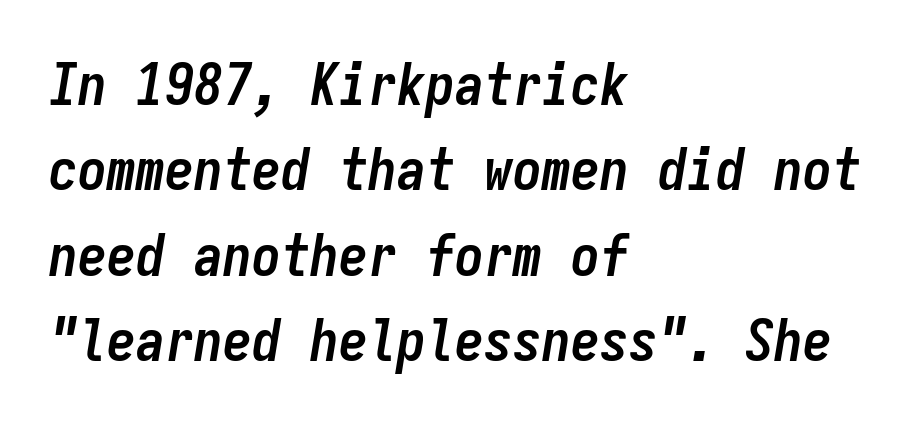
Rule under the text: the space is simply empty. Compared with typical body copy, the letter spacing here is the same. Every character here occupies the same horizontal width, giving the sample a typewriter-like rhythm. The rendering anchors every line to the left-hand side. Observe the lean: these are italic letterforms.
